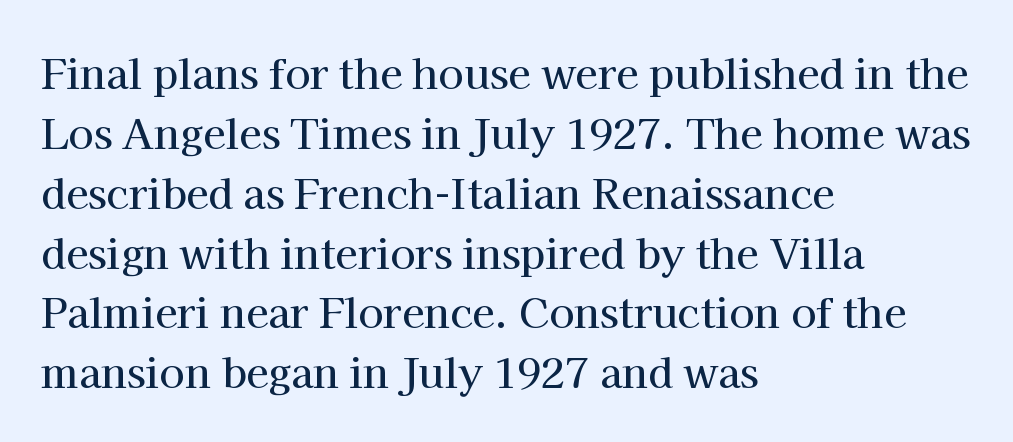
Q: Is the text italic (slanted)? A: No, it is upright.
Q: Is the typeface a serif or a sans-serif typeface? A: Serif.
Q: Is the text underlined? A: No.
Q: How is the paragraph aligned? A: Left-aligned.
Q: Is the spacing between letters normal or unusually wide? A: Normal.
Q: Is the spacing between lines tight, normal or loose? A: Normal.
Q: Width (condensed, normal, or wide)? A: Normal.
Q: Stroke contrast? A: High.
Q: x-height? A: Medium.
Q: Monospaced? A: No.
